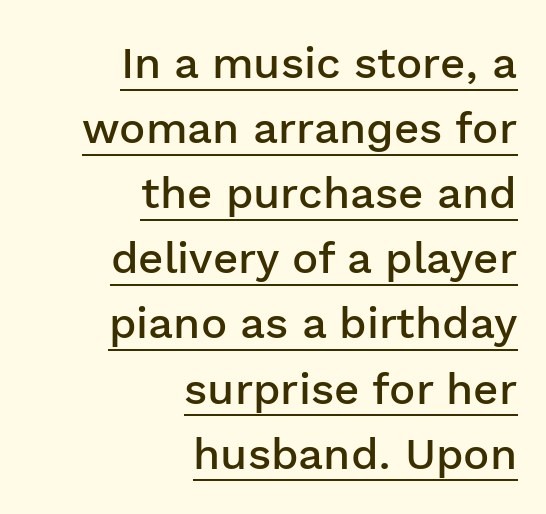
Q: Is the text bold? A: Semi-bold.
Q: Is the text italic (slanted)? A: No, it is upright.
Q: Is the typeface a serif or a sans-serif typeface? A: Sans-serif.
Q: Is the text underlined? A: Yes.
Q: How is the paragraph aligned? A: Right-aligned.
Q: Is the spacing between letters normal or unusually wide? A: Normal.
Q: Is the spacing between lines tight, normal or loose? A: Normal.
Q: Width (condensed, normal, or wide)? A: Normal.
Q: Stroke contrast? A: Low.
Q: x-height? A: Medium.
Q: Monospaced? A: No.
